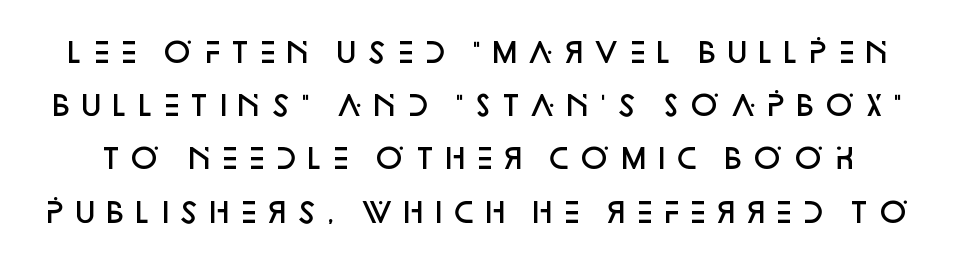
Q: Is the text bold? A: Semi-bold.
Q: Is the text italic (slanted)? A: No, it is upright.
Q: Is the typeface a serif or a sans-serif typeface? A: Sans-serif.
Q: Is the text underlined? A: No.
Q: Is the spacing between lines tight, normal or loose? A: Loose.
Q: Width (condensed, normal, or wide)? A: Normal.
Q: Stroke contrast? A: Low.
Q: x-height? A: Large.
Q: Monospaced? A: No.
